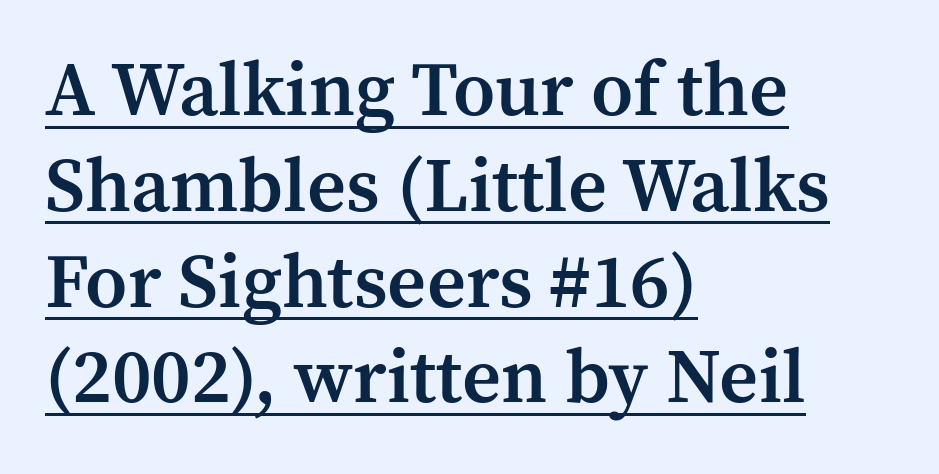
The image shows 76 px semibold serif type, upright; set left-aligned, normal line spacing (1.26x), normal letter spacing, underlined; medium stroke contrast and a medium x-height.
